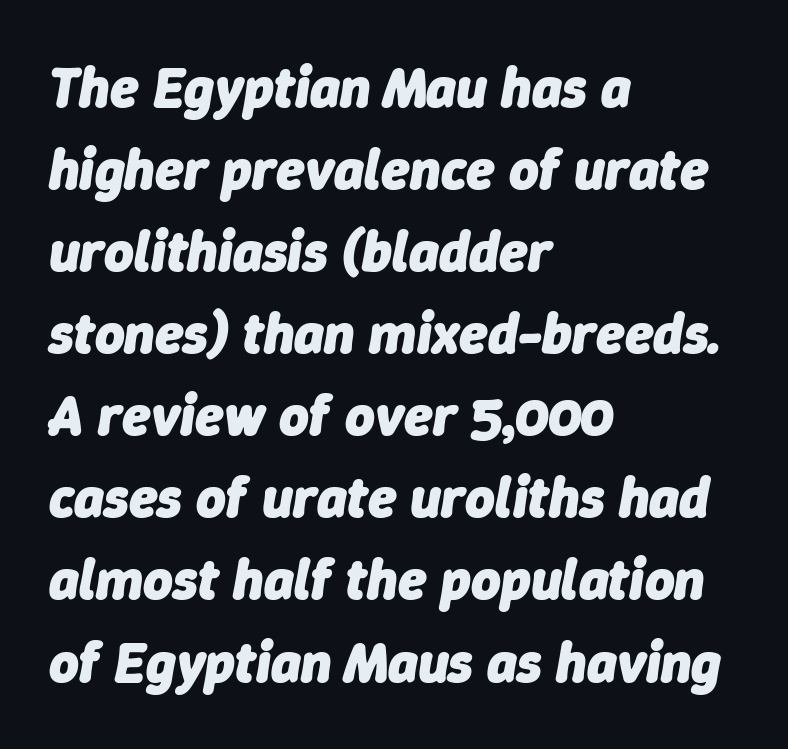
How heavy is the stroke? Heavy — this is a bold. Observe the ordinary spacing: letters are neighbours, not strangers. Compared with a centered layout, this one pins lines to the left instead. A typesetter would call this proportional, since set widths differ per character. Unmarked baselines from the first word to the last. Emphasis-style slanted type is in use.
